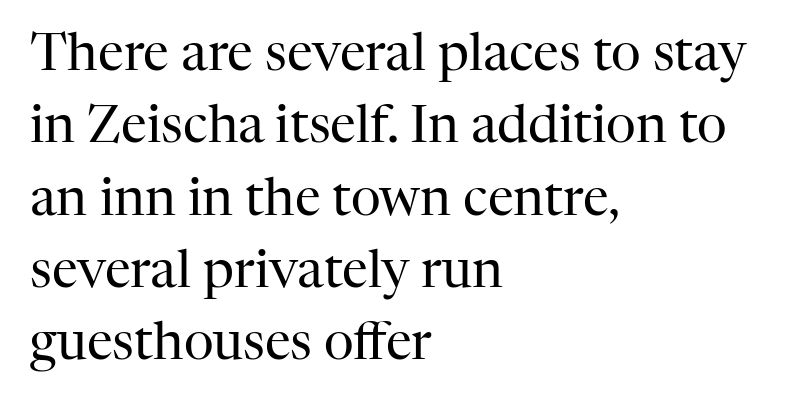
{"serif": "yes", "italic": "no", "bold": "no", "weight": "regular", "width": "normal", "stroke_contrast": "high", "x_height": "medium", "monospaced": "no", "underline": "no", "align": "left", "line_spacing": "normal", "line_spacing_ratio": 1.39, "letter_spacing": "normal", "letter_spacing_em": 0.0, "glyph_px": 52}
